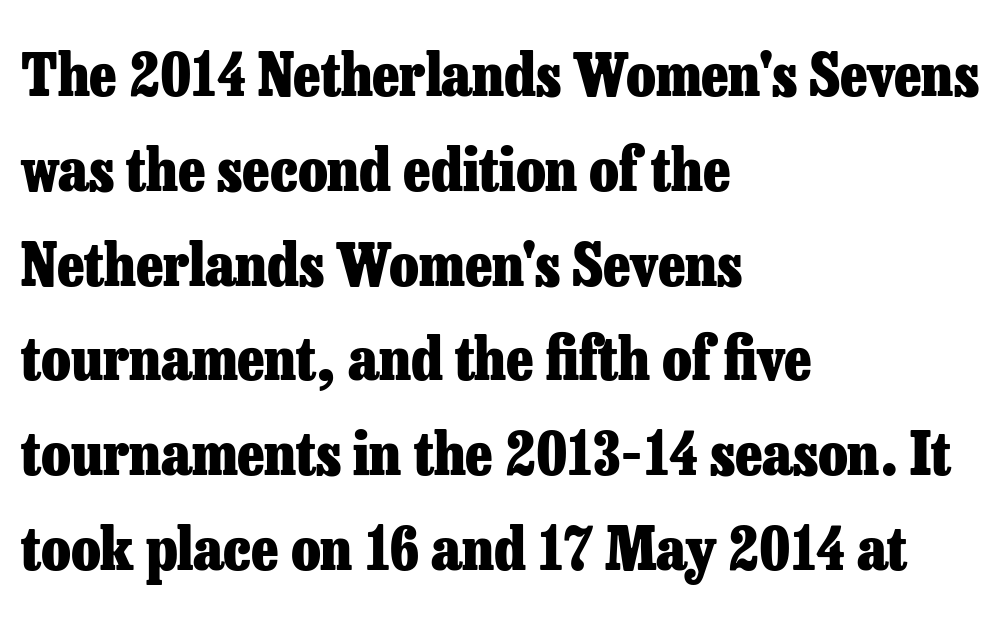
{"serif": "yes", "italic": "no", "bold": "yes", "weight": "heavy", "width": "normal", "stroke_contrast": "low", "x_height": "medium", "monospaced": "no", "underline": "no", "align": "left", "line_spacing": "normal", "line_spacing_ratio": 1.58, "letter_spacing": "normal", "letter_spacing_em": 0.0, "glyph_px": 60}
